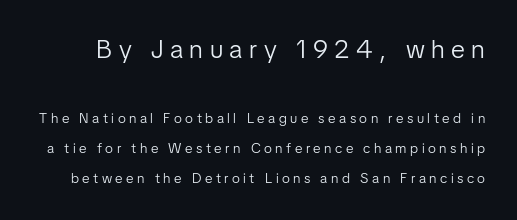
{"italic": "no", "bold": "no", "underline": "no", "line_spacing": "loose", "line_spacing_ratio": 2.15, "letter_spacing": "wide", "letter_spacing_em": 0.25, "larger_block": "first", "size_ratio": 1.86, "glyph_px": 26}
